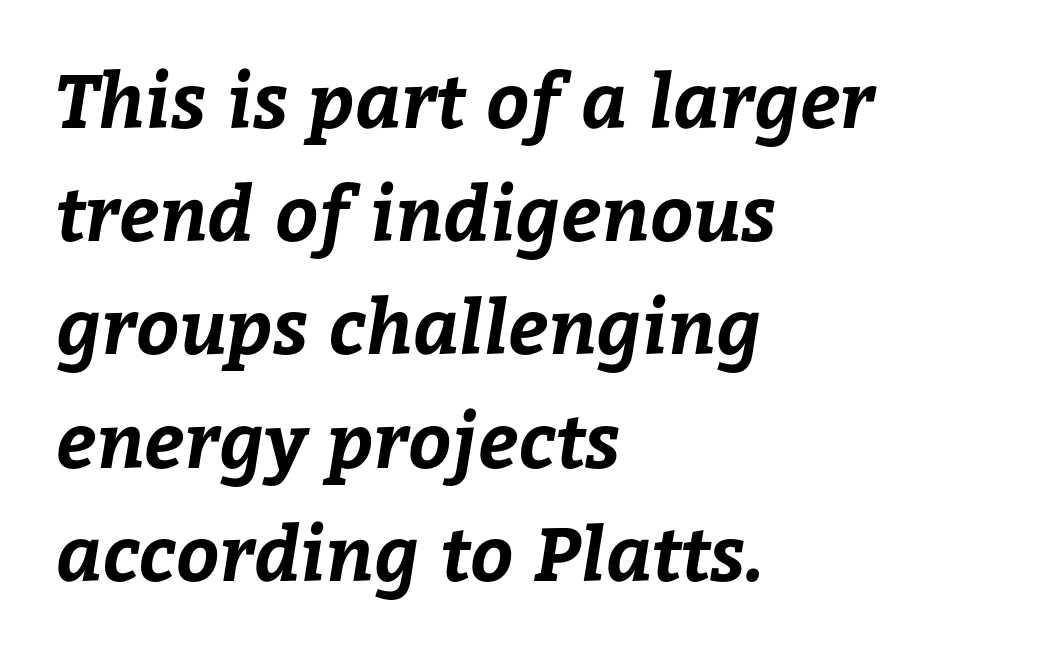
The image shows 75 px bold type; set left-aligned, normal line spacing (1.51x), normal letter spacing, not underlined; low stroke contrast and a medium x-height.
